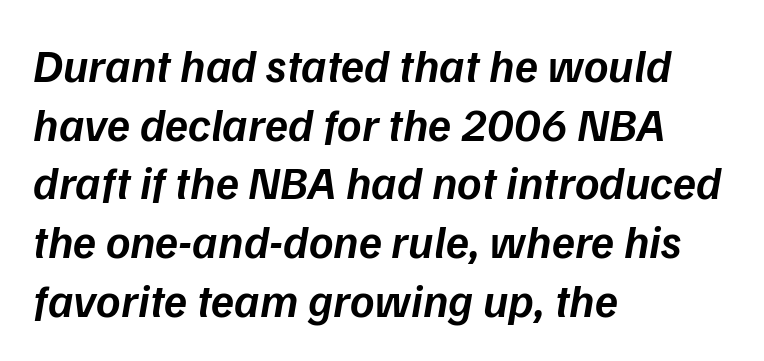
Q: Is the text bold? A: Semi-bold.
Q: Is the text italic (slanted)? A: Yes, it leans right by about 9 degrees.
Q: Is the text underlined? A: No.
Q: How is the paragraph aligned? A: Left-aligned.
Q: Is the spacing between letters normal or unusually wide? A: Normal.
Q: Is the spacing between lines tight, normal or loose? A: Normal.
Q: Width (condensed, normal, or wide)? A: Normal.
Q: Stroke contrast? A: Low.
Q: x-height? A: Medium.
Q: Monospaced? A: No.
